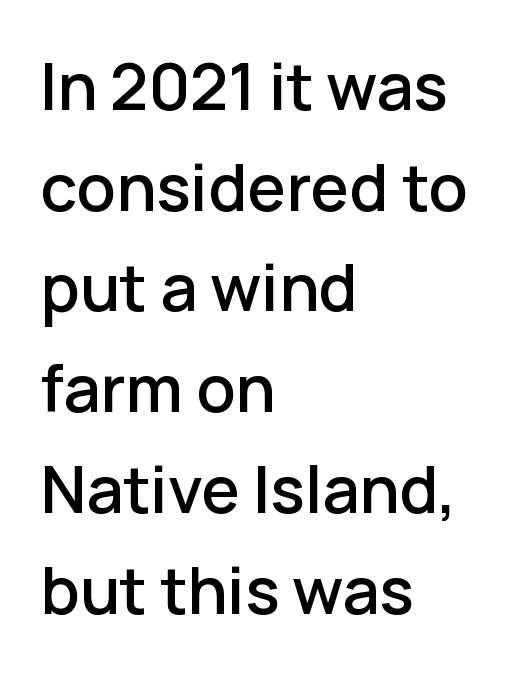
The image shows 65 px sans-serif type, upright; set left-aligned, normal line spacing (1.55x), normal letter spacing, not underlined; low stroke contrast and a medium x-height.
